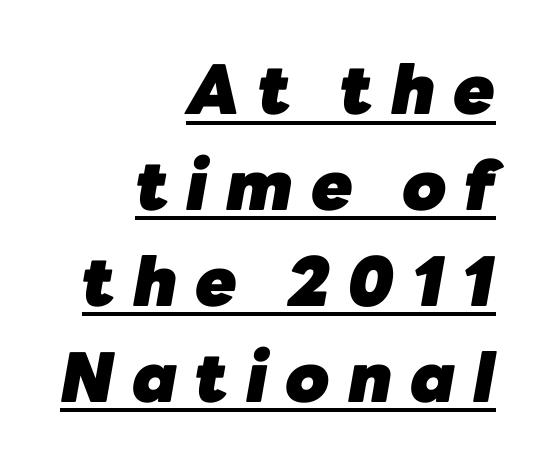
{"italic": "yes", "lean": "right", "slant_degrees": 10, "bold": "yes", "weight": "heavy", "width": "normal", "stroke_contrast": "low", "x_height": "medium", "monospaced": "no", "underline": "yes", "align": "right", "line_spacing": "normal", "line_spacing_ratio": 1.41, "letter_spacing": "wide", "letter_spacing_em": 0.26, "glyph_px": 68}
